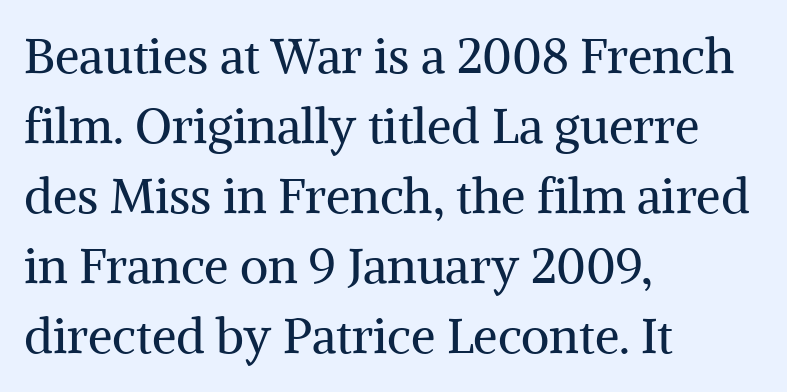
Q: Is the text bold? A: No.
Q: Is the text italic (slanted)? A: No, it is upright.
Q: Is the typeface a serif or a sans-serif typeface? A: Serif.
Q: Is the text underlined? A: No.
Q: How is the paragraph aligned? A: Left-aligned.
Q: Is the spacing between letters normal or unusually wide? A: Normal.
Q: Is the spacing between lines tight, normal or loose? A: Normal.
Q: Width (condensed, normal, or wide)? A: Normal.
Q: Stroke contrast? A: Medium.
Q: x-height? A: Medium.
Q: Monospaced? A: No.
